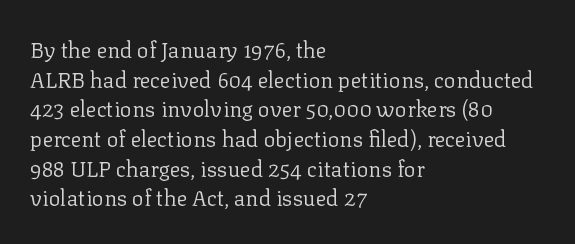
Unmarked baselines from the first word to the last. The designer left line spacing at the default. The rendering anchors every line to the left-hand side. The gaps between neighbouring characters are ordinary and unremarkable. The type sits square on the baseline with zero lean.
